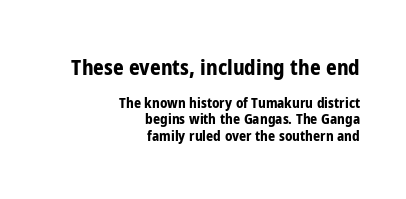
The image shows 21 px bold type, upright; set right-aligned, line spacing 1.19x, normal letter spacing, not underlined; the first (top) block is 1.5x larger.
